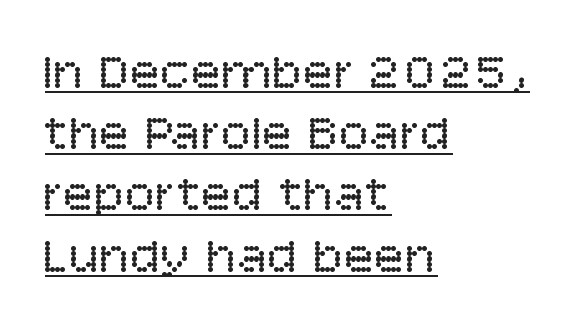
The image shows 51 px regular-weight sans-serif type, upright; set left-aligned, line spacing 1.2x, normal letter spacing, underlined; low stroke contrast and a large x-height.
